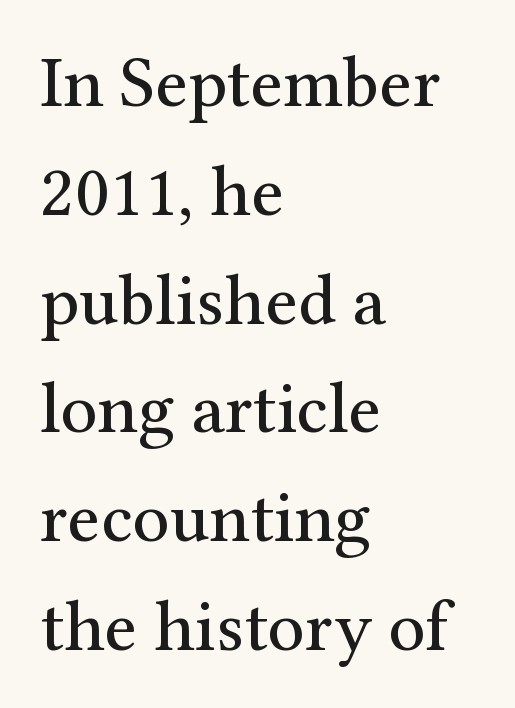
{"serif": "yes", "italic": "no", "bold": "no", "weight": "regular", "width": "normal", "stroke_contrast": "medium", "x_height": "medium", "monospaced": "no", "underline": "no", "align": "left", "line_spacing": "normal", "line_spacing_ratio": 1.49, "letter_spacing": "normal", "letter_spacing_em": 0.0, "glyph_px": 73}
